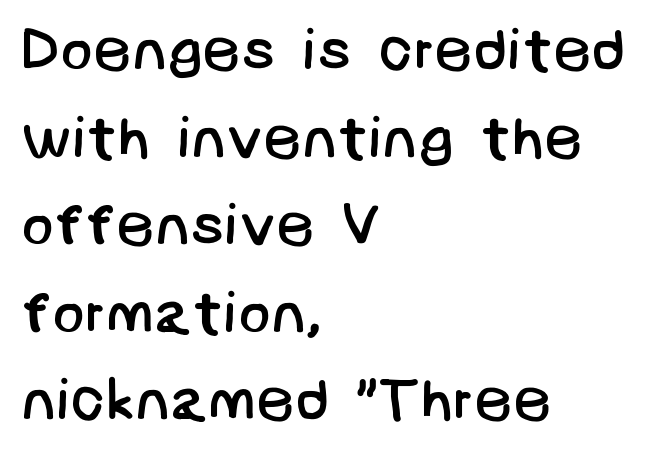
{"serif": "no", "bold": "no", "weight": "regular", "width": "normal", "stroke_contrast": "low", "x_height": "large", "underline": "no", "align": "left", "line_spacing": "normal", "line_spacing_ratio": 1.46, "letter_spacing": "normal", "letter_spacing_em": 0.0, "glyph_px": 60}
